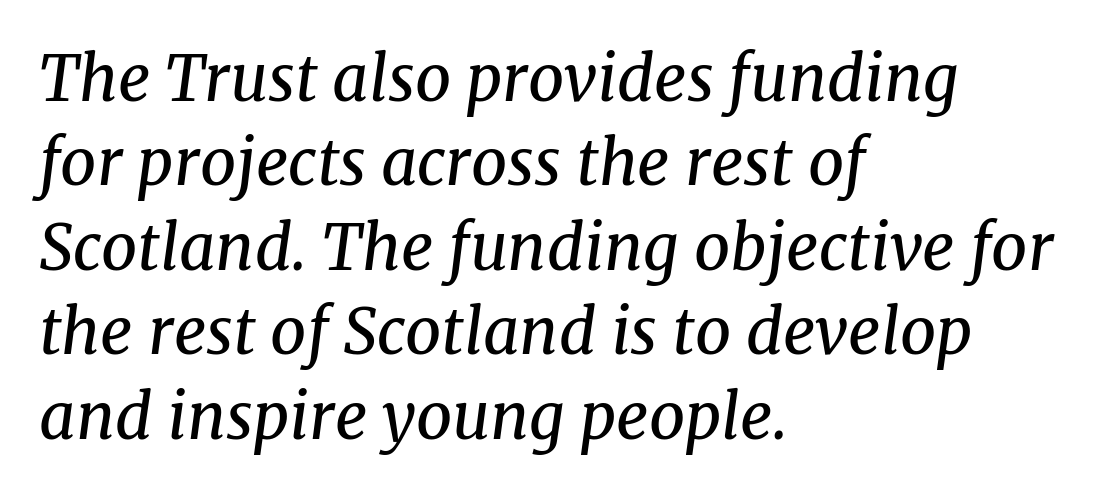
Q: Is the text bold? A: No.
Q: Is the text italic (slanted)? A: Yes, it leans right by about 8 degrees.
Q: Is the typeface a serif or a sans-serif typeface? A: Serif.
Q: Is the text underlined? A: No.
Q: How is the paragraph aligned? A: Left-aligned.
Q: Is the spacing between letters normal or unusually wide? A: Normal.
Q: Is the spacing between lines tight, normal or loose? A: Normal.
Q: Width (condensed, normal, or wide)? A: Normal.
Q: Stroke contrast? A: Medium.
Q: x-height? A: Medium.
Q: Monospaced? A: No.
